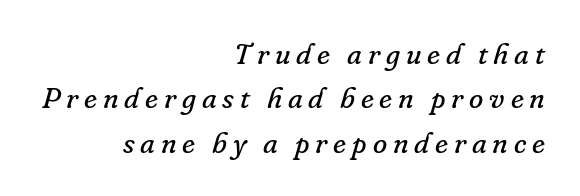
{"serif": "yes", "italic": "yes", "lean": "right", "slant_degrees": 16, "bold": "no", "weight": "regular", "width": "normal", "stroke_contrast": "low", "x_height": "small", "monospaced": "no", "underline": "no", "align": "right", "line_spacing": "normal", "line_spacing_ratio": 1.53, "letter_spacing": "wide", "letter_spacing_em": 0.2, "glyph_px": 29}
